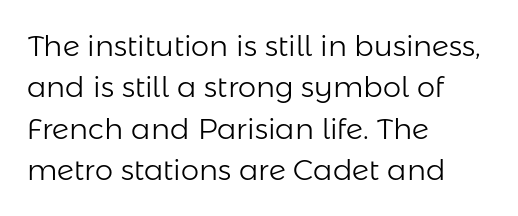
Q: Is the text bold? A: No.
Q: Is the text italic (slanted)? A: No, it is upright.
Q: Is the typeface a serif or a sans-serif typeface? A: Sans-serif.
Q: Is the text underlined? A: No.
Q: How is the paragraph aligned? A: Left-aligned.
Q: Is the spacing between letters normal or unusually wide? A: Normal.
Q: Is the spacing between lines tight, normal or loose? A: Normal.
Q: Width (condensed, normal, or wide)? A: Normal.
Q: Stroke contrast? A: Low.
Q: x-height? A: Medium.
Q: Monospaced? A: No.
